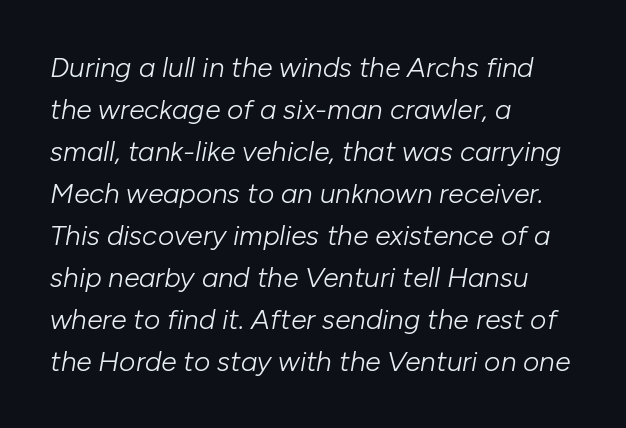
Students, note that the glyphs here touch the page at normal intervals. Emphasis-style slanted type is in use. The strokes are not fattened; the text isn't bold. Any mark beneath the type? The region is blank. Regarding leading, the lines here are spaced in the standard way.
